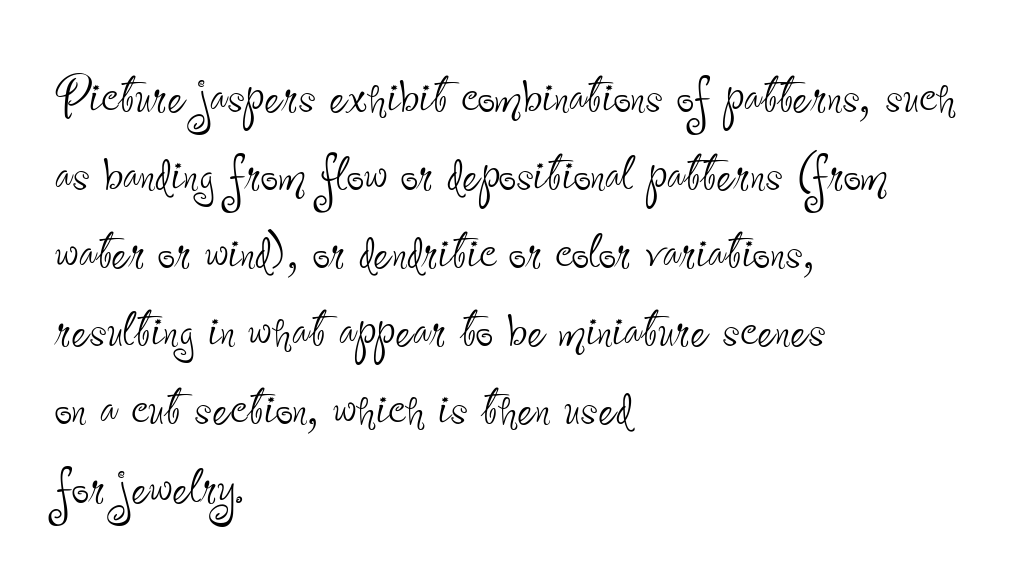
{"serif": "no", "bold": "no", "weight": "thin", "width": "condensed", "stroke_contrast": "low", "x_height": "small", "monospaced": "no", "underline": "no", "align": "left", "line_spacing": "normal", "line_spacing_ratio": 1.26, "letter_spacing": "normal", "letter_spacing_em": 0.0, "glyph_px": 62}
